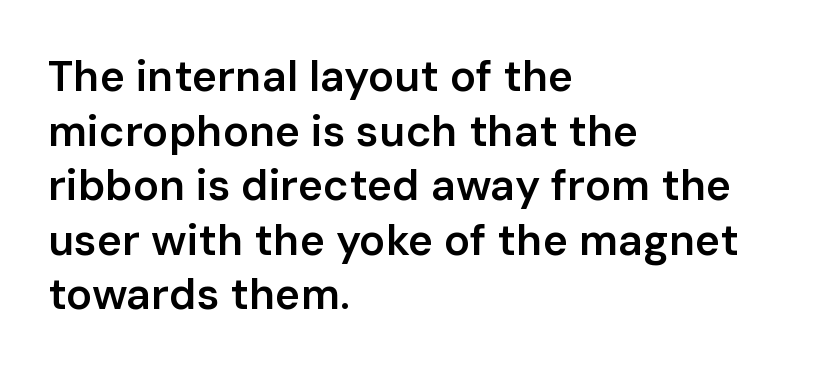
The image shows 43 px semibold sans-serif type, upright; set left-aligned, normal line spacing (1.27x), normal letter spacing, not underlined; low stroke contrast and a medium x-height.
